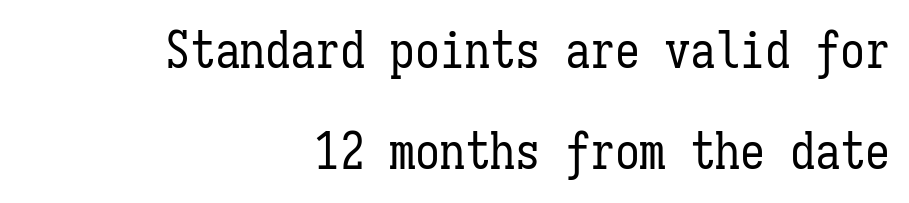
Q: Is the text bold? A: No.
Q: Is the text italic (slanted)? A: No, it is upright.
Q: Is the text underlined? A: No.
Q: How is the paragraph aligned? A: Right-aligned.
Q: Is the spacing between letters normal or unusually wide? A: Normal.
Q: Is the spacing between lines tight, normal or loose? A: Loose.
Q: Width (condensed, normal, or wide)? A: Condensed.
Q: Stroke contrast? A: Low.
Q: x-height? A: Medium.
Q: Monospaced? A: Yes.
